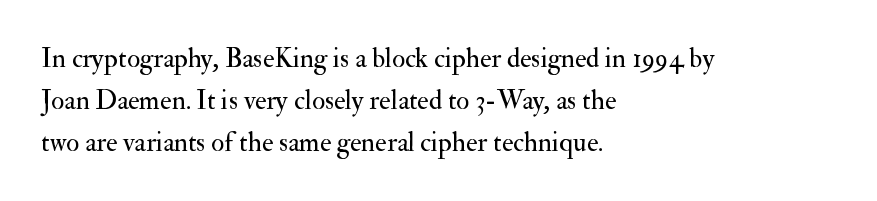
{"italic": "no", "bold": "no", "underline": "no", "align": "left", "line_spacing": "normal", "line_spacing_ratio": 1.55, "letter_spacing": "normal", "letter_spacing_em": 0.0, "glyph_px": 27}
